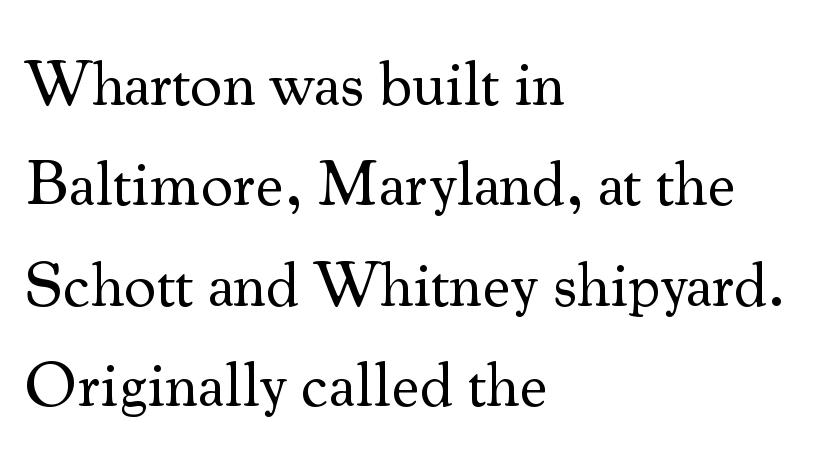
The image shows 64 px regular-weight serif type, upright; set left-aligned, normal line spacing (1.57x), normal letter spacing, not underlined; medium stroke contrast and a small x-height.
